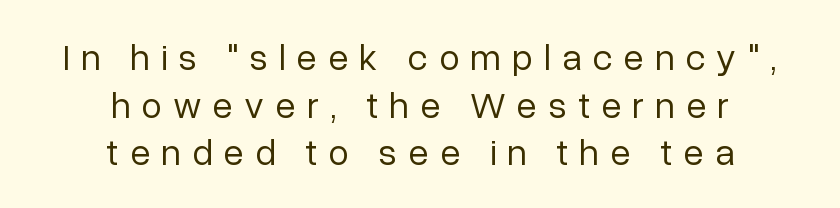
Look at the tracking — it's clearly loosened, letters drifting apart. Each row of text sits above clean, open space. Font category for this specimen: sans-serif. Line starts and ends both wander, symmetrically. Vertically, the passage feels balanced, rows spaced as you'd expect.
